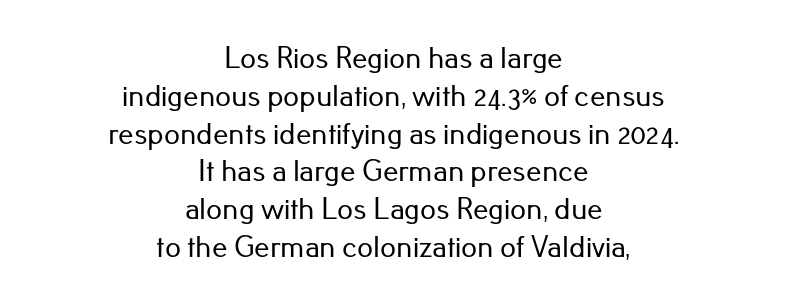
The image shows 31 px sans-serif type, upright; set centered, line spacing 1.22x, normal letter spacing, not underlined; low stroke contrast and a small x-height.
